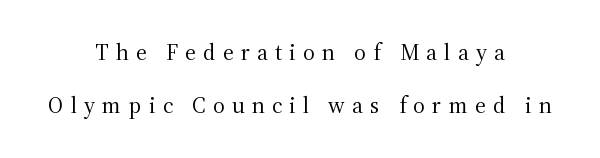
The image shows 23 px text type, upright; set centered, loose line spacing (2.31x), unusually wide letter spacing (+0.31 em), not underlined.
